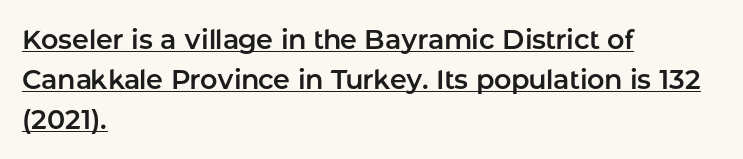
{"italic": "no", "underline": "yes", "align": "left", "line_spacing": "normal", "line_spacing_ratio": 1.49, "letter_spacing": "normal", "letter_spacing_em": 0.0, "glyph_px": 27}
